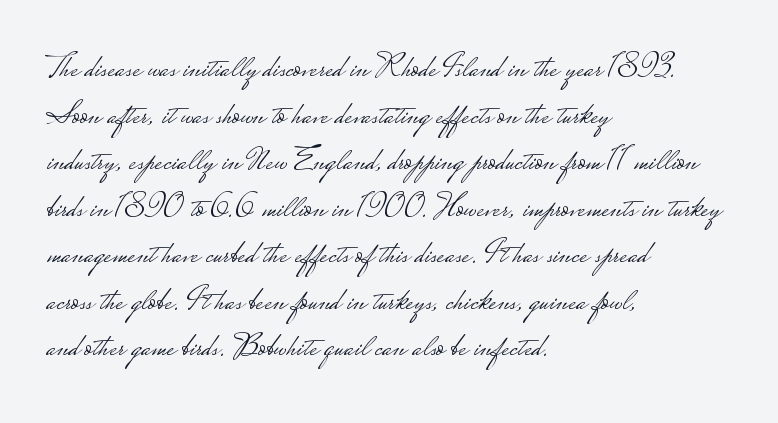
The image shows 33 px light, wide sans-serif type; set left-aligned, normal line spacing (1.41x), normal letter spacing, not underlined; low stroke contrast.
